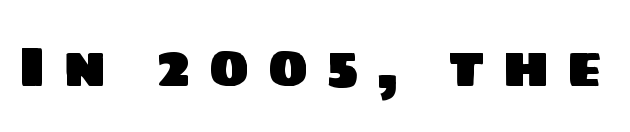
The rendering uses natural spacing where letterforms have individual widths. Check where the strokes stop: nothing finishes them off — pure sans. A clean baseline with only descenders dipping below it. Caption: expanded tracking, letters set apart.
